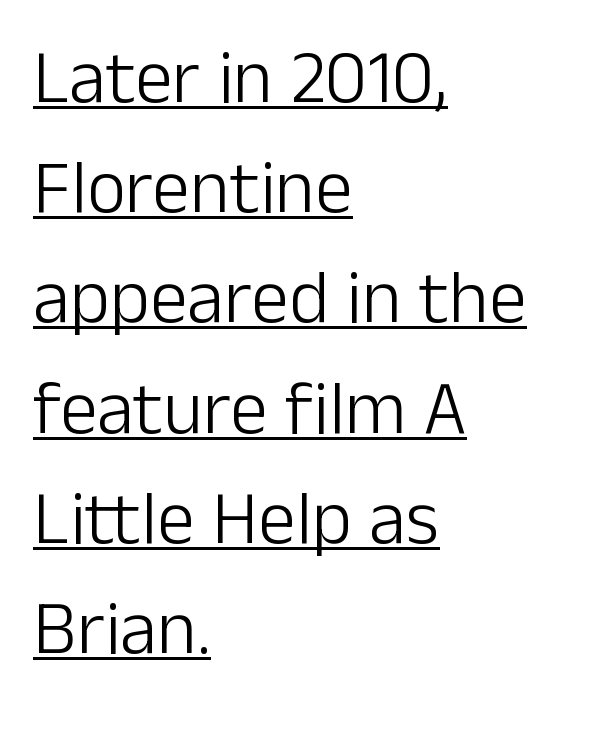
{"serif": "no", "italic": "no", "bold": "no", "weight": "light", "width": "normal", "stroke_contrast": "low", "x_height": "medium", "monospaced": "no", "underline": "yes", "align": "left", "line_spacing": "normal", "line_spacing_ratio": 1.45, "letter_spacing": "normal", "letter_spacing_em": 0.0, "glyph_px": 76}
